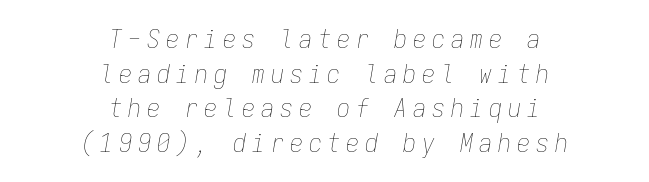
Q: Is the text bold? A: No.
Q: Is the text italic (slanted)? A: Yes, it leans right by about 9 degrees.
Q: Is the text underlined? A: No.
Q: How is the paragraph aligned? A: Centered.
Q: Is the spacing between letters normal or unusually wide? A: Unusually wide.
Q: Is the spacing between lines tight, normal or loose? A: Normal.
